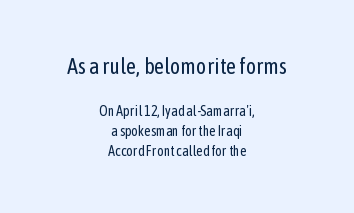
Q: Is the text bold? A: No.
Q: Is the text italic (slanted)? A: No, it is upright.
Q: Is the text underlined? A: No.
Q: How is the paragraph aligned? A: Centered.
Q: Is the spacing between letters normal or unusually wide? A: Normal.
Q: Is the spacing between lines tight, normal or loose? A: Normal.
Q: Which block of text is set in a larger size, the first (top) or the second (bottom)? A: The first (top) one.
